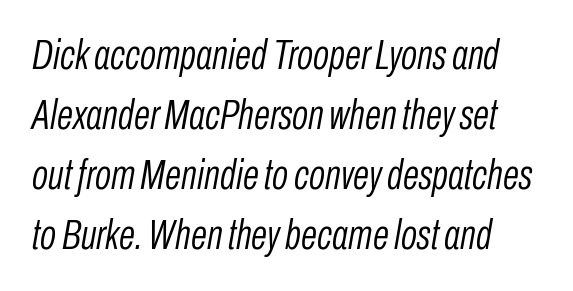
Q: Is the text bold? A: No.
Q: Is the text italic (slanted)? A: Yes, it leans right by about 10 degrees.
Q: Is the text underlined? A: No.
Q: Is the spacing between letters normal or unusually wide? A: Normal.
Q: Is the spacing between lines tight, normal or loose? A: Normal.
Q: Width (condensed, normal, or wide)? A: Condensed.
Q: Stroke contrast? A: Low.
Q: x-height? A: Medium.
Q: Monospaced? A: No.
